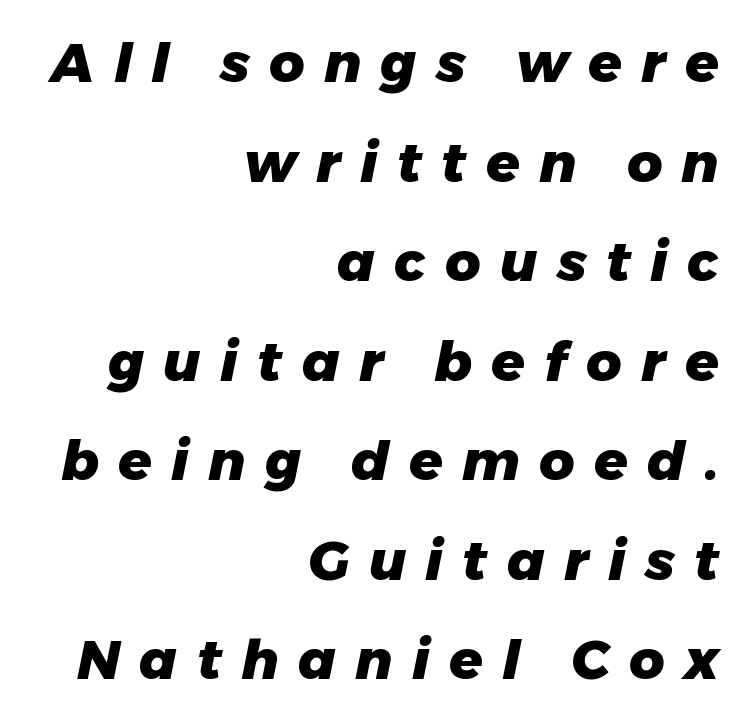
Q: Is the text bold? A: Yes.
Q: Is the text italic (slanted)? A: Yes, it leans right by about 11 degrees.
Q: Is the text underlined? A: No.
Q: How is the paragraph aligned? A: Right-aligned.
Q: Is the spacing between letters normal or unusually wide? A: Unusually wide.
Q: Width (condensed, normal, or wide)? A: Normal.
Q: Stroke contrast? A: Low.
Q: x-height? A: Medium.
Q: Monospaced? A: No.
